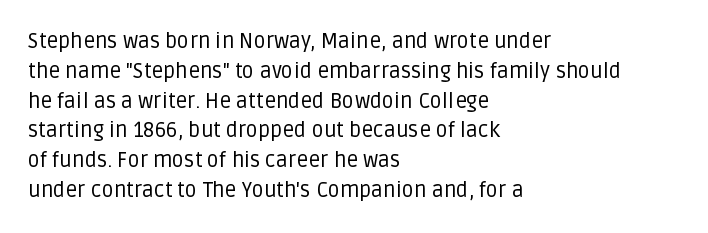
Quick note: interline space is typical. Nothing unusual about the tracking: characters are spaced as the font intends. Unmarked baselines from the first word to the last. No italicization has been applied; the sample stays upright.
